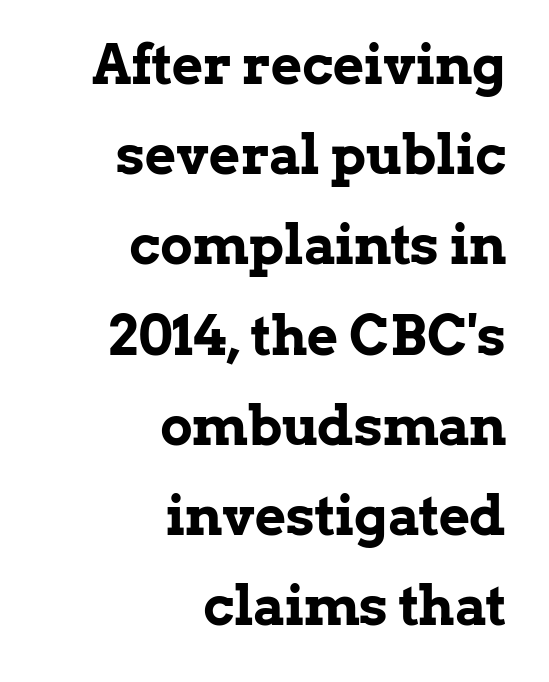
The image shows 54 px bold serif type, upright; set right-aligned, normal line spacing (1.67x), normal letter spacing, not underlined; low stroke contrast and a medium x-height.
